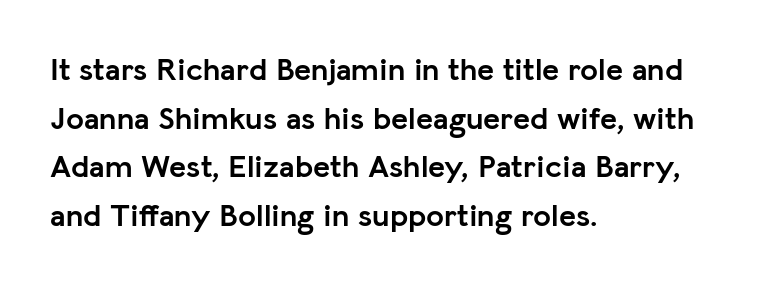
The image shows 32 px semibold sans-serif type, upright; set left-aligned, normal line spacing (1.52x), normal letter spacing, not underlined; low stroke contrast and a medium x-height.
